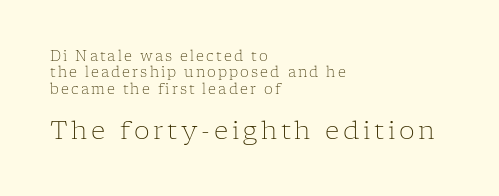
Q: Is the text bold? A: No.
Q: Is the text italic (slanted)? A: No, it is upright.
Q: Is the text underlined? A: No.
Q: How is the paragraph aligned? A: Left-aligned.
Q: Which block of text is set in a larger size, the first (top) or the second (bottom)? A: The second (bottom) one.
